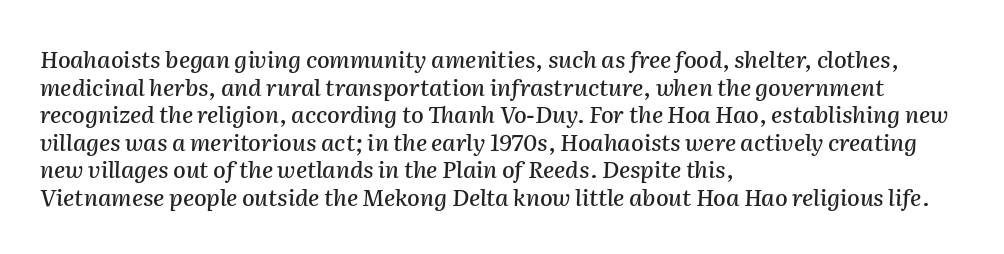
Q: Is the text italic (slanted)? A: Yes, it leans right by about 2 degrees.
Q: Is the text underlined? A: No.
Q: How is the paragraph aligned? A: Left-aligned.
Q: Is the spacing between letters normal or unusually wide? A: Normal.
